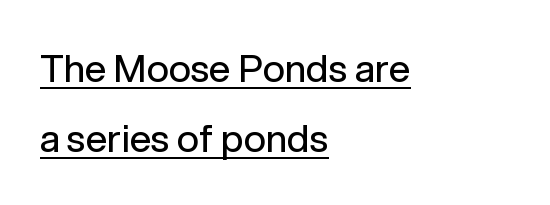
The image shows 38 px regular-weight sans-serif type, upright; set left-aligned, line spacing 1.84x, normal letter spacing, underlined; low stroke contrast and a medium x-height.
